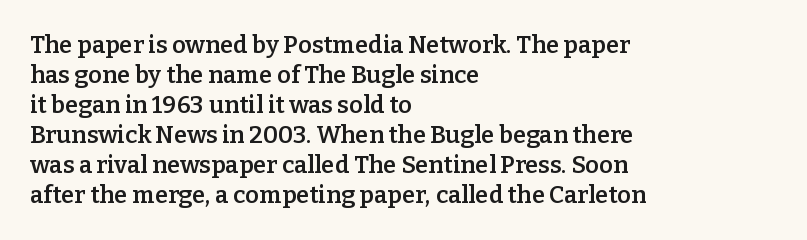
Q: Is the text bold? A: Semi-bold.
Q: Is the text italic (slanted)? A: No, it is upright.
Q: Is the text underlined? A: No.
Q: How is the paragraph aligned? A: Left-aligned.
Q: Is the spacing between letters normal or unusually wide? A: Normal.
Q: Is the spacing between lines tight, normal or loose? A: Normal.
